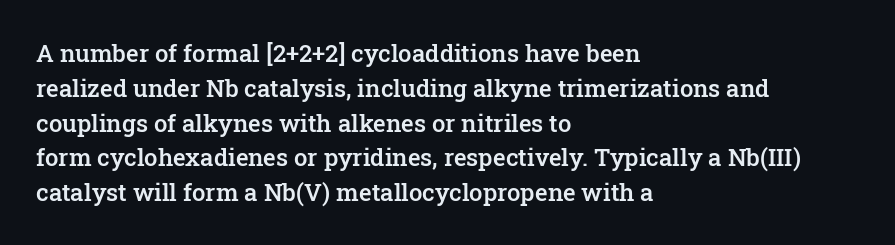
The image shows 24 px text type, upright; set left-aligned, normal line spacing (1.45x), normal letter spacing, not underlined.
